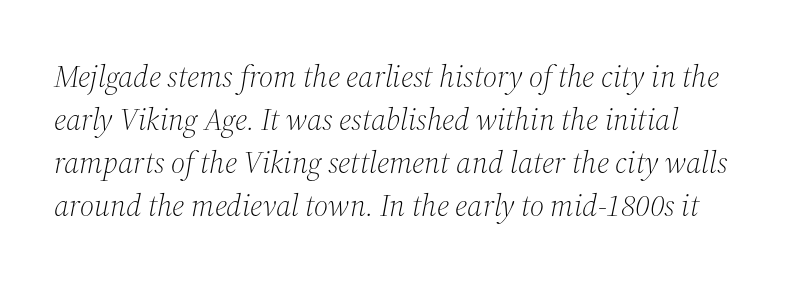
Q: Is the text bold? A: No.
Q: Is the text italic (slanted)? A: Yes, it leans right by about 12 degrees.
Q: Is the typeface a serif or a sans-serif typeface? A: Serif.
Q: Is the text underlined? A: No.
Q: Is the spacing between letters normal or unusually wide? A: Normal.
Q: Is the spacing between lines tight, normal or loose? A: Normal.
Q: Width (condensed, normal, or wide)? A: Normal.
Q: Stroke contrast? A: Medium.
Q: x-height? A: Medium.
Q: Monospaced? A: No.
